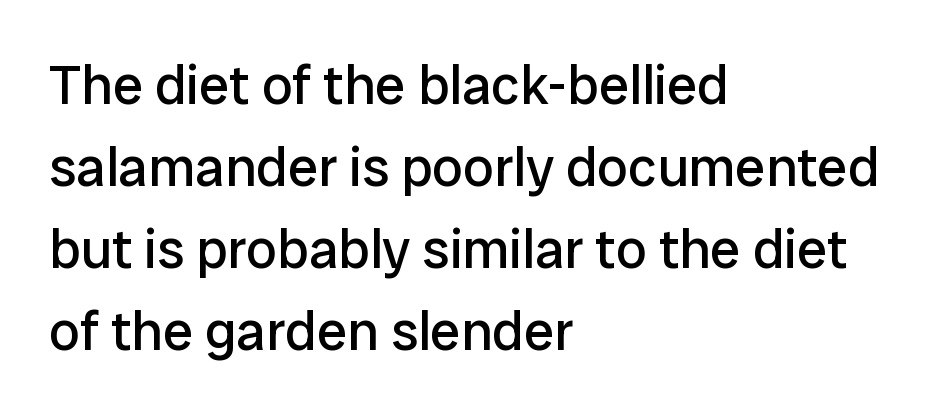
{"serif": "no", "italic": "no", "bold": "no", "weight": "regular", "width": "normal", "stroke_contrast": "low", "x_height": "medium", "monospaced": "no", "underline": "no", "align": "left", "line_spacing": "normal", "line_spacing_ratio": 1.49, "letter_spacing": "normal", "letter_spacing_em": 0.0, "glyph_px": 55}
